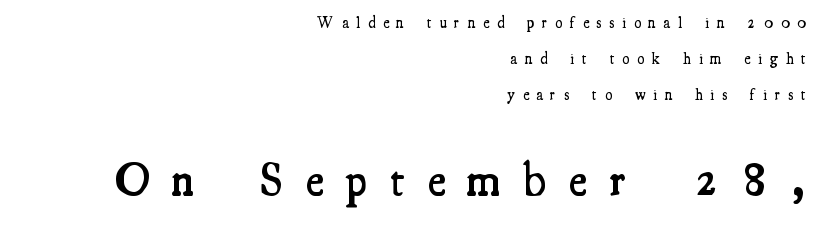
{"serif": "yes", "italic": "no", "bold": "semi", "weight": "semibold", "width": "condensed", "stroke_contrast": "medium", "x_height": "small", "monospaced": "no", "underline": "no", "align": "right", "line_spacing": "loose", "line_spacing_ratio": 2.24, "letter_spacing": "wide", "letter_spacing_em": 0.49, "larger_block": "second", "size_ratio": 2.94, "glyph_px": 47}
